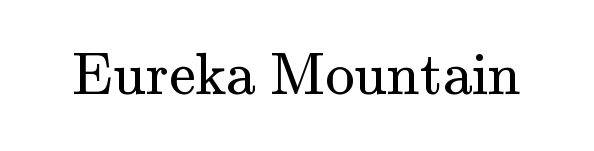
Q: Is the text bold? A: No.
Q: Is the text italic (slanted)? A: No, it is upright.
Q: Is the typeface a serif or a sans-serif typeface? A: Serif.
Q: Is the text underlined? A: No.
Q: Is the spacing between letters normal or unusually wide? A: Normal.
Q: Width (condensed, normal, or wide)? A: Normal.
Q: Stroke contrast? A: Medium.
Q: x-height? A: Small.
Q: Monospaced? A: No.
